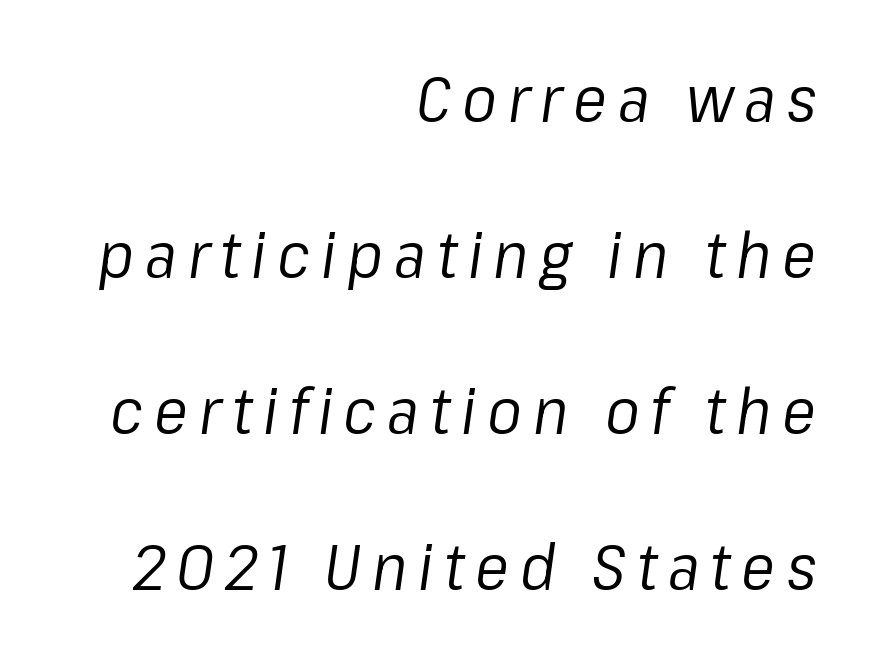
{"italic": "yes", "lean": "right", "slant_degrees": 8, "bold": "no", "weight": "regular", "width": "normal", "stroke_contrast": "low", "x_height": "medium", "monospaced": "no", "underline": "no", "align": "right", "line_spacing": "loose", "line_spacing_ratio": 2.44, "glyph_px": 64}
